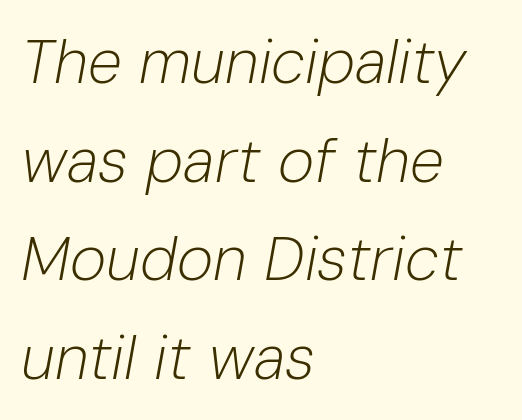
The rendering applies a slant to the glyphs. Between one letter and the next there's only the usual sliver of space. This sample has the flowing, uneven cadence of proportional lettering. The zone under the glyphs is completely vacant. Interline gaps are of average width in this sample. The typesetting does not lean heavy: it is not bold.
